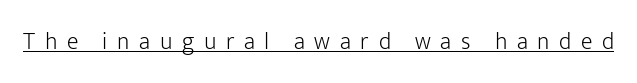
In terms of letterspacing, this is a distinctly airy, spread setting. Nothing heavy about these letters — not bold at all. Italic: no, the glyphs are upright roman. In designer terms, the underline attribute is active on this setting.
